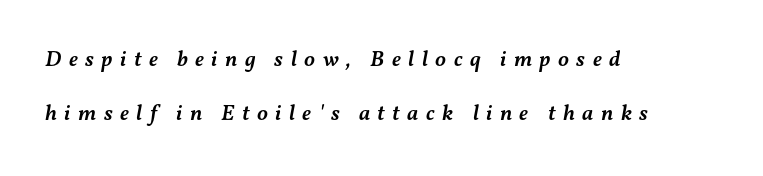
Compared with typical body copy, the letter spacing here is much looser. Descenders are the only things crossing below the line. Slightly chunky letters — semibold, I'd say, not full bold. When letters slant like this, we call the style italic. The rendering anchors every line to the left-hand side. How would I describe the line gaps? Wide and relaxed.
